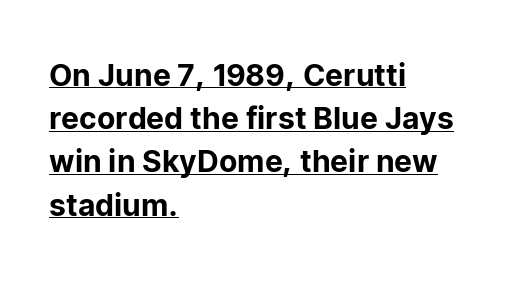
{"serif": "no", "italic": "no", "width": "normal", "stroke_contrast": "low", "x_height": "medium", "monospaced": "no", "underline": "yes", "align": "left", "line_spacing": "normal", "line_spacing_ratio": 1.44, "letter_spacing": "normal", "letter_spacing_em": 0.0, "glyph_px": 30}
